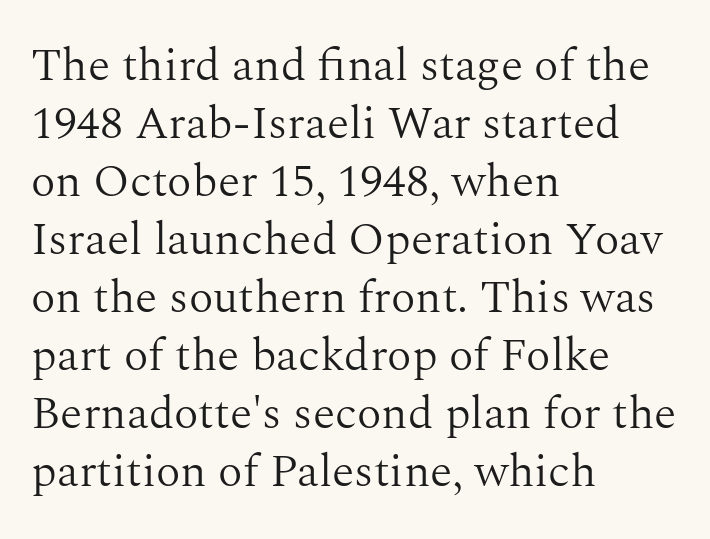
The image shows 46 px light serif type, upright; set left-aligned, normal line spacing (1.26x), normal letter spacing, not underlined; medium stroke contrast and a medium x-height.
